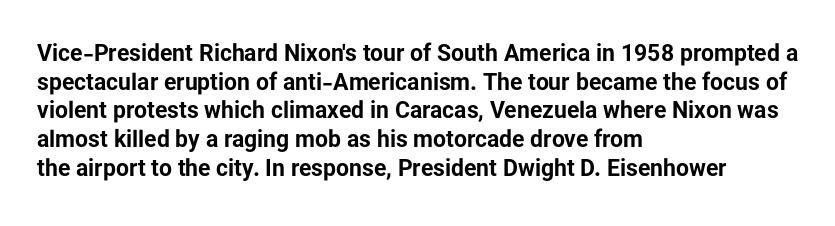
The image shows 23 px bold type, upright; set left-aligned, normal line spacing (1.25x), normal letter spacing, not underlined.
